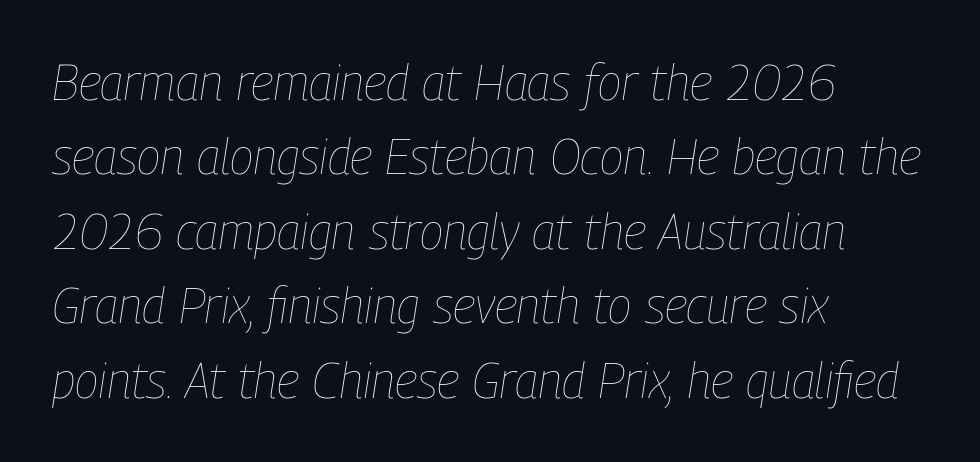
Line beginnings align vertically; line endings do not. Style check: oblique. Compared with typical body copy, the letter spacing here is the same. The specimen omits any rule beneath the text block's lines.
